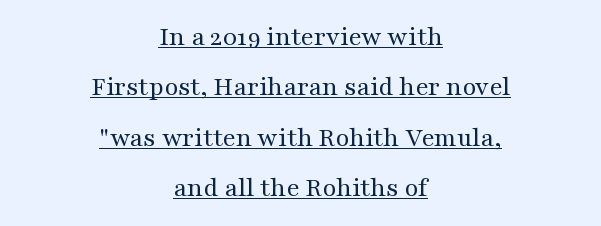
Q: Is the text bold? A: No.
Q: Is the text italic (slanted)? A: No, it is upright.
Q: Is the typeface a serif or a sans-serif typeface? A: Serif.
Q: Is the text underlined? A: Yes.
Q: How is the paragraph aligned? A: Centered.
Q: Is the spacing between letters normal or unusually wide? A: Normal.
Q: Width (condensed, normal, or wide)? A: Wide.
Q: Stroke contrast? A: Medium.
Q: x-height? A: Medium.
Q: Monospaced? A: No.
